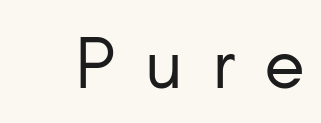
The image shows 75 px regular-weight sans-serif type, upright; set unusually wide letter spacing (+0.39 em), not underlined; low stroke contrast and a small x-height.
